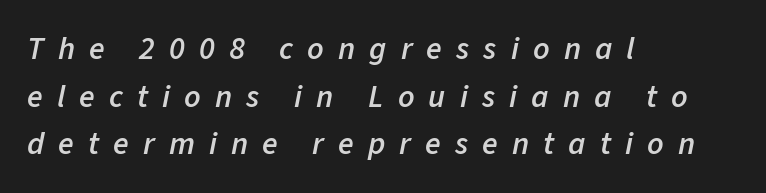
The image shows 32 px semibold type, italic (leaning right); set left-aligned, normal line spacing (1.49x), unusually wide letter spacing (+0.44 em), not underlined; low stroke contrast and a medium x-height.
